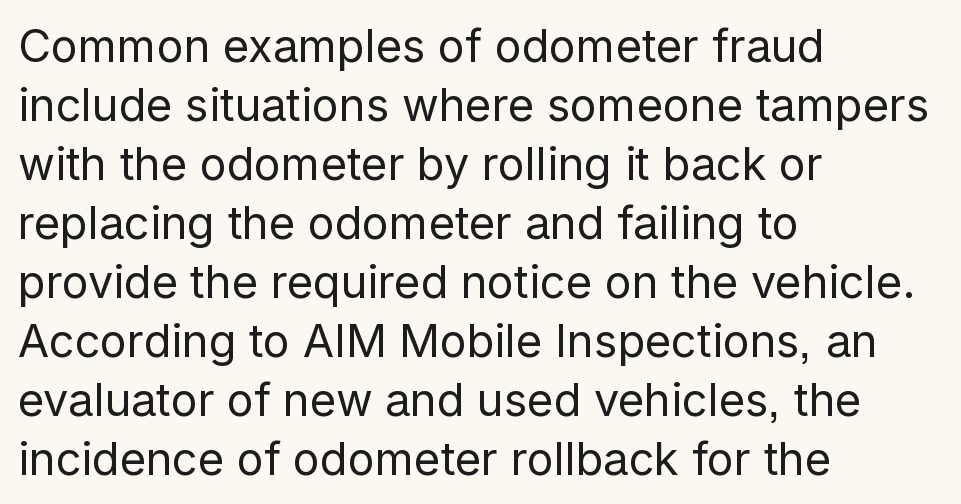
{"serif": "no", "italic": "no", "bold": "no", "weight": "regular", "width": "normal", "stroke_contrast": "low", "x_height": "medium", "monospaced": "no", "underline": "no", "align": "left", "line_spacing": "normal", "line_spacing_ratio": 1.31, "letter_spacing": "normal", "letter_spacing_em": 0.0, "glyph_px": 45}
